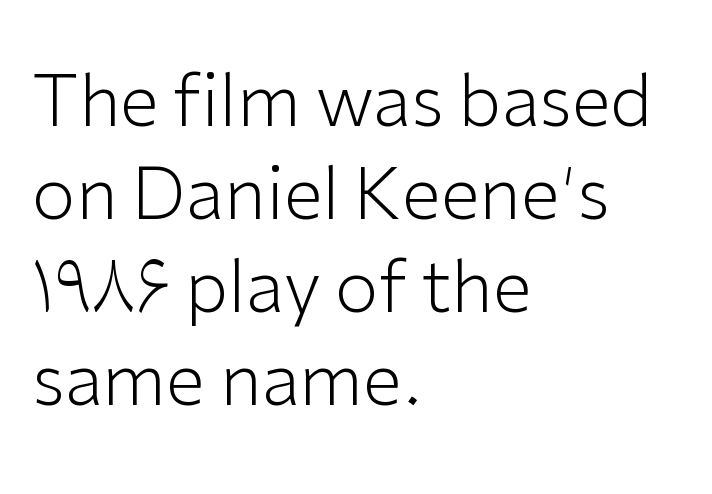
Q: Is the text bold? A: No.
Q: Is the text italic (slanted)? A: No, it is upright.
Q: Is the typeface a serif or a sans-serif typeface? A: Sans-serif.
Q: Is the text underlined? A: No.
Q: How is the paragraph aligned? A: Left-aligned.
Q: Is the spacing between letters normal or unusually wide? A: Normal.
Q: Is the spacing between lines tight, normal or loose? A: Normal.
Q: Width (condensed, normal, or wide)? A: Normal.
Q: Stroke contrast? A: Low.
Q: x-height? A: Medium.
Q: Monospaced? A: No.
